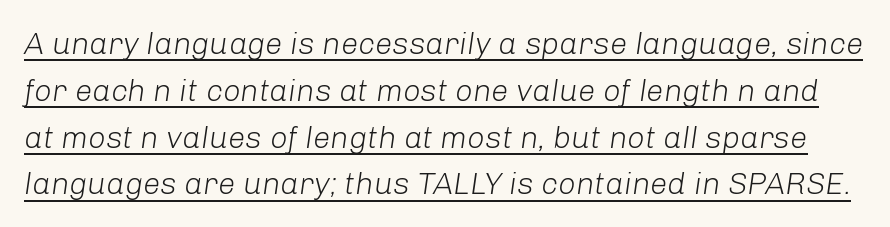
Looks like someone drew a line under every word here. Compared with ordinary roman type, these characters are visibly tilted. Weight class: somewhere from thin through regular. The letters advance in unequal steps, a hallmark of proportional type.
